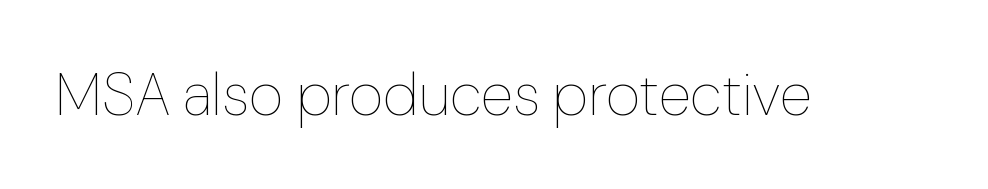
{"italic": "no", "bold": "no", "weight": "thin", "width": "normal", "stroke_contrast": "low", "x_height": "medium", "monospaced": "no", "underline": "no", "letter_spacing": "normal", "letter_spacing_em": 0.0, "glyph_px": 60}
